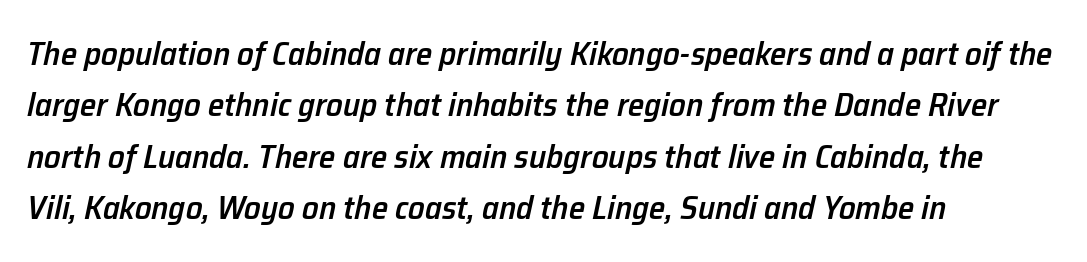
{"italic": "yes", "lean": "right", "slant_degrees": 12, "bold": "semi", "weight": "semibold", "width": "normal", "stroke_contrast": "low", "x_height": "medium", "monospaced": "no", "underline": "no", "align": "left", "line_spacing": "normal", "line_spacing_ratio": 1.56, "letter_spacing": "normal", "letter_spacing_em": 0.0, "glyph_px": 33}
